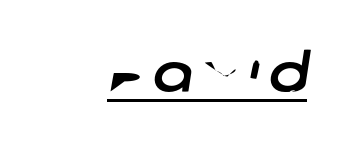
{"serif": "no", "width": "normal", "stroke_contrast": "low", "x_height": "large", "monospaced": "no", "underline": "yes", "glyph_px": 53}
